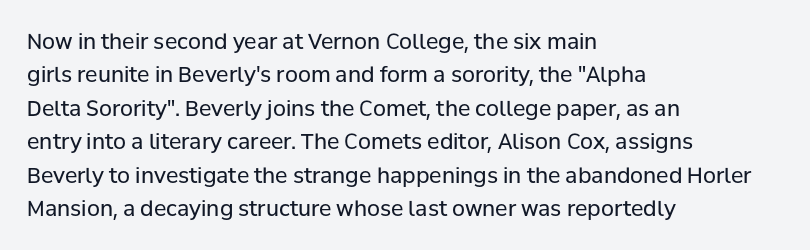
How would I describe the line gaps? Plain and ordinary. Weight: in the light-to-regular range. The type is set solid horizontally, with unmodified tracking. The lines are quadded left.
